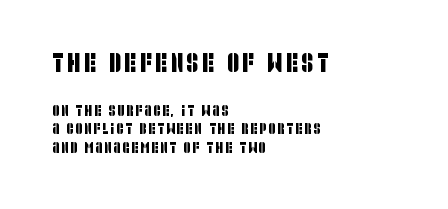
Q: Is the text underlined? A: No.
Q: How is the paragraph aligned? A: Left-aligned.
Q: Which block of text is set in a larger size, the first (top) or the second (bottom)? A: The first (top) one.
